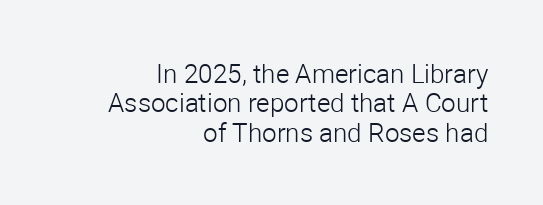
{"italic": "no", "bold": "no", "underline": "no", "align": "right", "line_spacing": "tight", "line_spacing_ratio": 1.13, "letter_spacing": "normal", "letter_spacing_em": 0.0, "glyph_px": 26}
